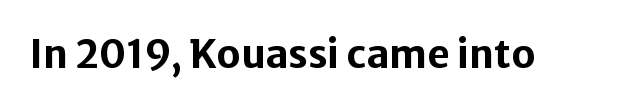
The face used here is rendered with its standard letterfit. Only glyphs here, with clear space below each row. Is this a fixed-width face? No — the glyphs have proportional, varying widths. Ordinary non-slanted type is in use. Thick stems and heavy bowls — unmistakably bold. The type family on display is of the sans-serif kind.
